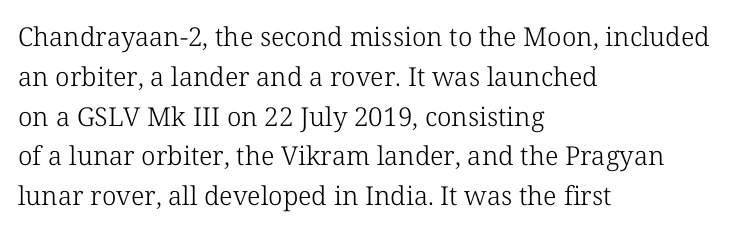
Nobody touched the tracking dial on this one. Line starts are locked; line ends wander. The block of text has a typical density, with ordinary space between rows. The glyphs are unaccompanied by any horizontal stroke below them. Notice how the stems are strictly vertical — no italics here. These glyphs show unthickened strokes, regular width or finer.
